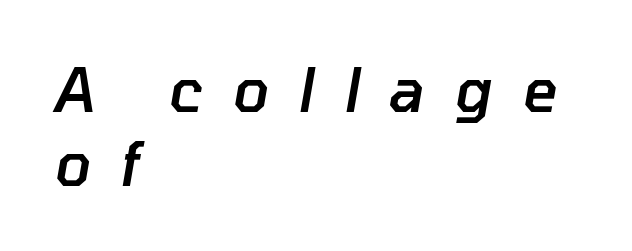
The image shows 60 px semibold type, italic (leaning right); set left-aligned, line spacing 1.24x, unusually wide letter spacing (+0.49 em), not underlined; low stroke contrast and a medium x-height.
